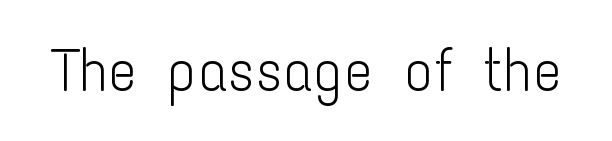
{"serif": "no", "italic": "no", "bold": "no", "weight": "light", "width": "condensed", "stroke_contrast": "low", "x_height": "medium", "monospaced": "no", "underline": "no", "letter_spacing": "normal", "letter_spacing_em": 0.0, "glyph_px": 60}
